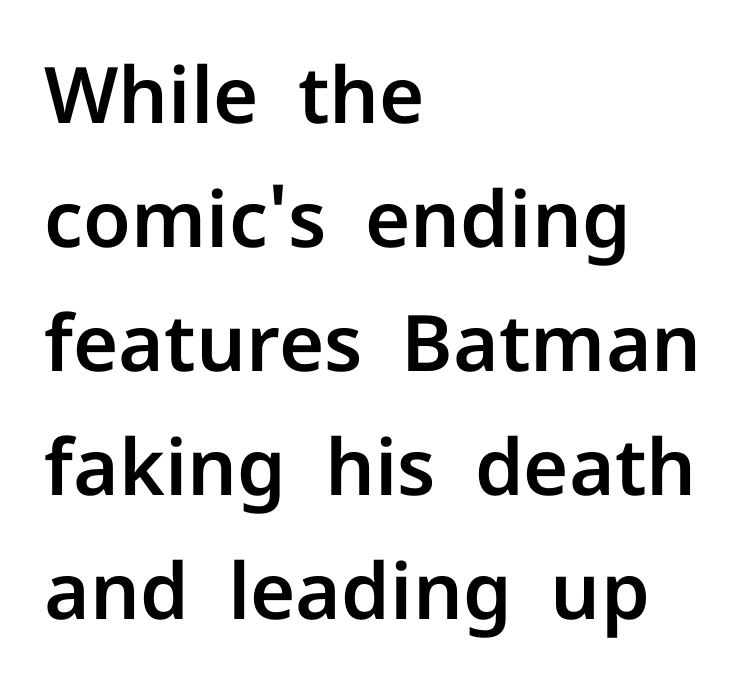
Q: Is the text italic (slanted)? A: No, it is upright.
Q: Is the typeface a serif or a sans-serif typeface? A: Sans-serif.
Q: Is the text underlined? A: No.
Q: How is the paragraph aligned? A: Left-aligned.
Q: Is the spacing between letters normal or unusually wide? A: Normal.
Q: Is the spacing between lines tight, normal or loose? A: Normal.
Q: Width (condensed, normal, or wide)? A: Normal.
Q: Stroke contrast? A: Low.
Q: x-height? A: Medium.
Q: Monospaced? A: No.
